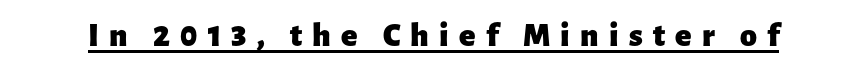
The image shows 34 px heavy sans-serif type, upright; set unusually wide letter spacing (+0.3 em), underlined; low stroke contrast and a medium x-height.
